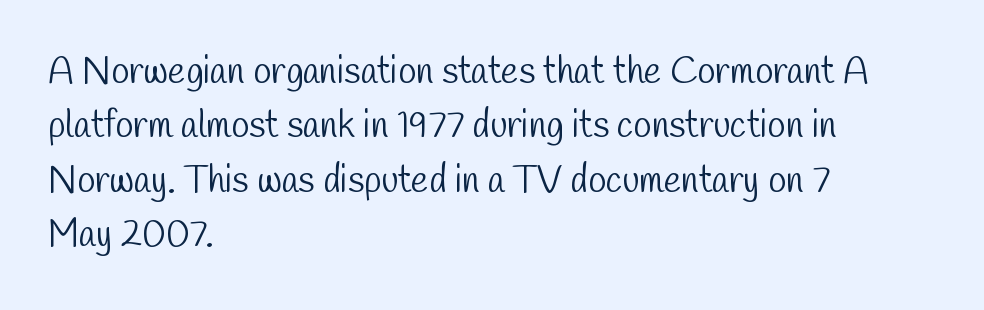
{"serif": "no", "bold": "no", "weight": "light", "width": "condensed", "stroke_contrast": "low", "x_height": "medium", "monospaced": "no", "underline": "no", "align": "left", "line_spacing": "normal", "line_spacing_ratio": 1.47, "letter_spacing": "normal", "letter_spacing_em": 0.0, "glyph_px": 37}
